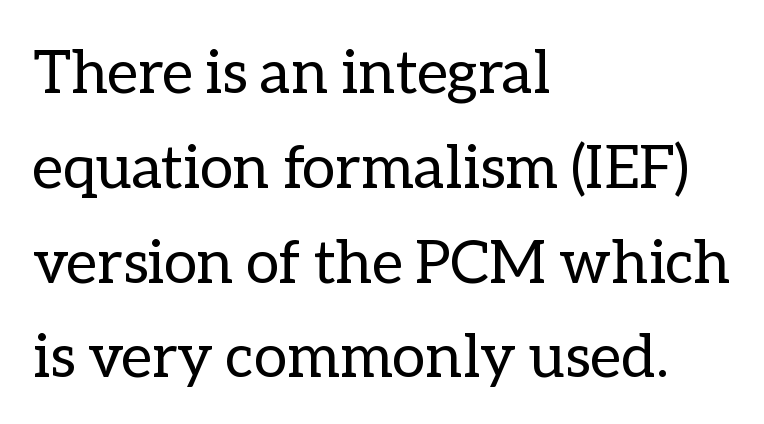
{"italic": "no", "bold": "no", "weight": "regular", "width": "normal", "stroke_contrast": "low", "x_height": "medium", "monospaced": "no", "underline": "no", "align": "left", "line_spacing": "normal", "line_spacing_ratio": 1.58, "letter_spacing": "normal", "letter_spacing_em": 0.0, "glyph_px": 60}
